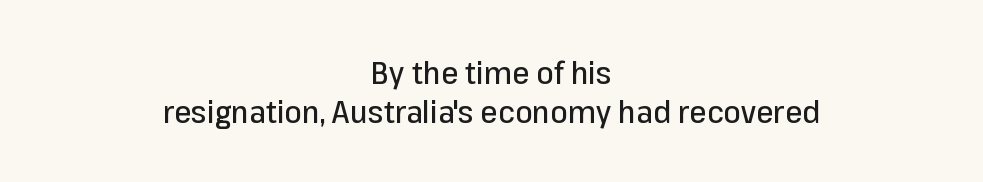
The image shows 31 px sans-serif type, upright; set centered, normal line spacing (1.25x), normal letter spacing, not underlined; low stroke contrast and a medium x-height.
